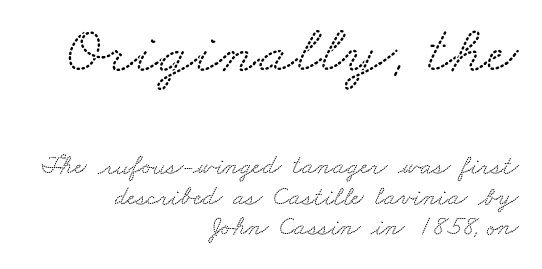
{"serif": "yes", "width": "wide", "stroke_contrast": "low", "x_height": "small", "monospaced": "no", "underline": "no", "align": "right", "line_spacing": "tight", "line_spacing_ratio": 1.13, "letter_spacing": "normal", "letter_spacing_em": 0.0, "larger_block": "first", "size_ratio": 2.52, "glyph_px": 68}
